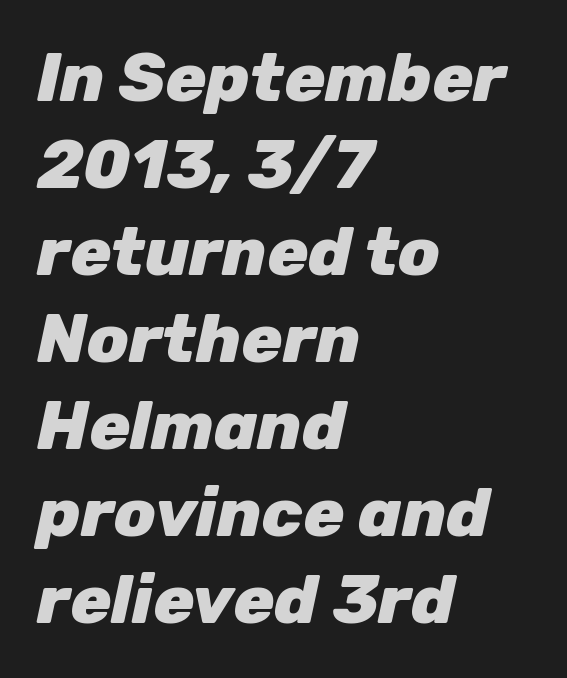
{"italic": "yes", "lean": "right", "slant_degrees": 12, "bold": "yes", "weight": "heavy", "width": "normal", "stroke_contrast": "low", "x_height": "medium", "monospaced": "no", "underline": "no", "align": "left", "line_spacing": "normal", "line_spacing_ratio": 1.28, "letter_spacing": "normal", "letter_spacing_em": 0.0, "glyph_px": 68}
